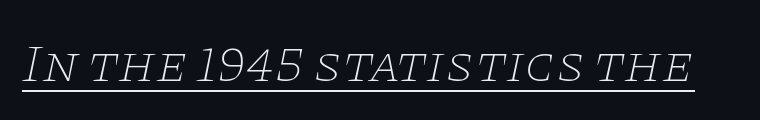
{"serif": "yes", "italic": "yes", "lean": "right", "slant_degrees": 11, "bold": "no", "weight": "thin", "width": "wide", "stroke_contrast": "low", "x_height": "large", "monospaced": "no", "underline": "yes", "letter_spacing": "normal", "letter_spacing_em": 0.0, "glyph_px": 53}
